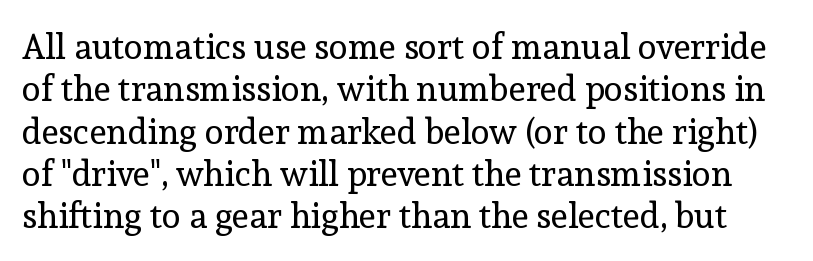
Weight class: somewhere from thin through regular. Check where the strokes stop: tiny serifs finish them off. The face used here is rendered with its standard letterfit. Every character sits straight up, as roman type does. Rule under the text: the space is simply empty.
